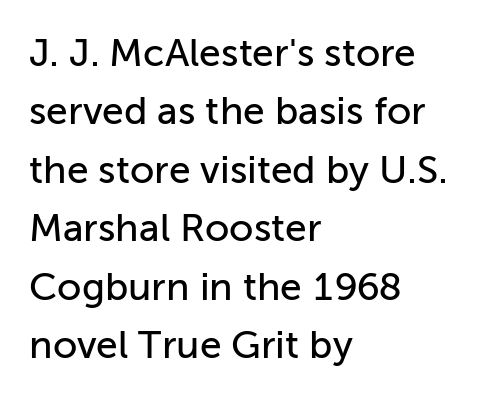
{"serif": "no", "italic": "no", "width": "normal", "stroke_contrast": "low", "x_height": "medium", "monospaced": "no", "underline": "no", "align": "left", "line_spacing": "normal", "line_spacing_ratio": 1.5, "letter_spacing": "normal", "letter_spacing_em": 0.0, "glyph_px": 39}
